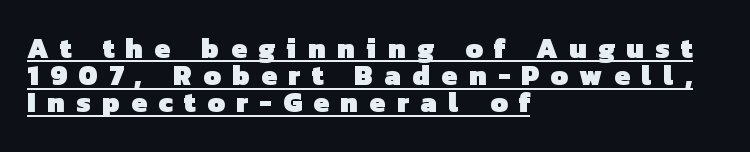
{"serif": "no", "bold": "yes", "weight": "heavy", "width": "normal", "stroke_contrast": "low", "x_height": "medium", "monospaced": "no", "underline": "yes", "align": "left", "line_spacing": "tight", "line_spacing_ratio": 0.97, "letter_spacing": "wide", "letter_spacing_em": 0.41, "glyph_px": 28}
